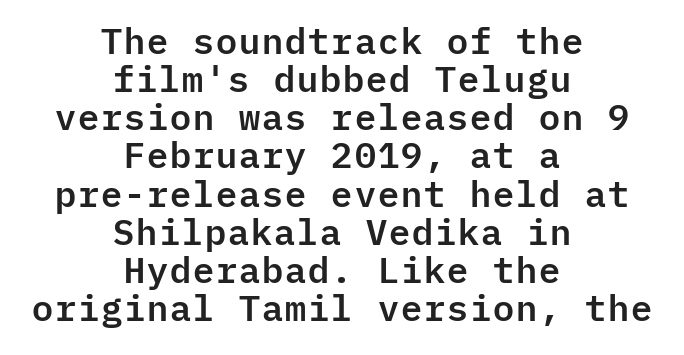
Examine the stroke ends and you'll find no serifs. Characters remain perfectly vertical along every line. Bare-footed words on every line. Vertically, the passage feels compressed, each row crowding the next.
